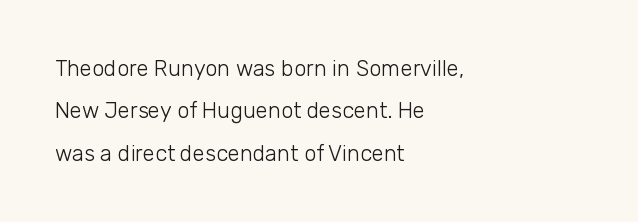
Is the block centered? No — it sits flush against the left margin. Inter-character spacing is left at the font's built-in metrics. The zone under the glyphs is completely vacant. Weight: regular or lighter. The type sits square on the baseline with zero lean. The block of text is sparse from top to bottom, with ample space between rows.
